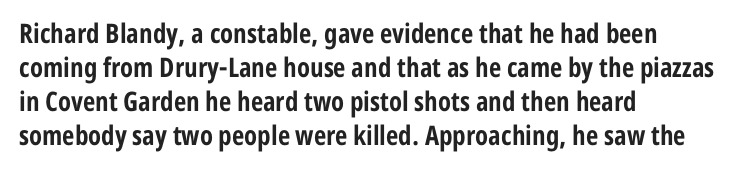
{"italic": "no", "bold": "yes", "underline": "no", "align": "left", "line_spacing": "normal", "line_spacing_ratio": 1.26, "letter_spacing": "normal", "letter_spacing_em": 0.0, "glyph_px": 27}
